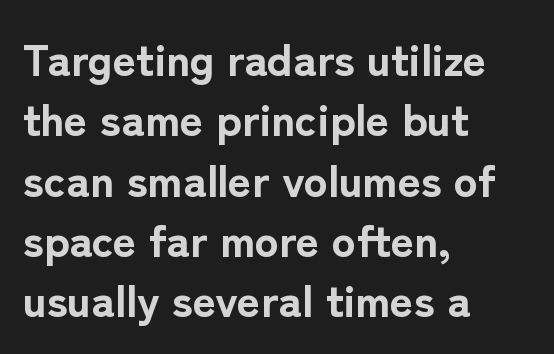
Q: Is the text bold? A: Yes.
Q: Is the text italic (slanted)? A: No, it is upright.
Q: Is the typeface a serif or a sans-serif typeface? A: Sans-serif.
Q: Is the text underlined? A: No.
Q: How is the paragraph aligned? A: Left-aligned.
Q: Is the spacing between letters normal or unusually wide? A: Normal.
Q: Is the spacing between lines tight, normal or loose? A: Normal.
Q: Width (condensed, normal, or wide)? A: Normal.
Q: Stroke contrast? A: Low.
Q: x-height? A: Medium.
Q: Monospaced? A: No.
